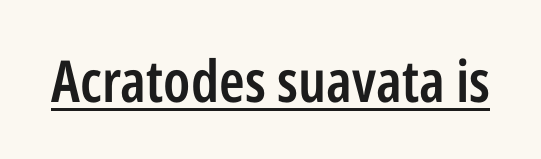
Q: Is the text bold? A: Semi-bold.
Q: Is the text italic (slanted)? A: No, it is upright.
Q: Is the typeface a serif or a sans-serif typeface? A: Sans-serif.
Q: Is the text underlined? A: Yes.
Q: Is the spacing between letters normal or unusually wide? A: Normal.
Q: Width (condensed, normal, or wide)? A: Condensed.
Q: Stroke contrast? A: Low.
Q: x-height? A: Medium.
Q: Monospaced? A: No.
